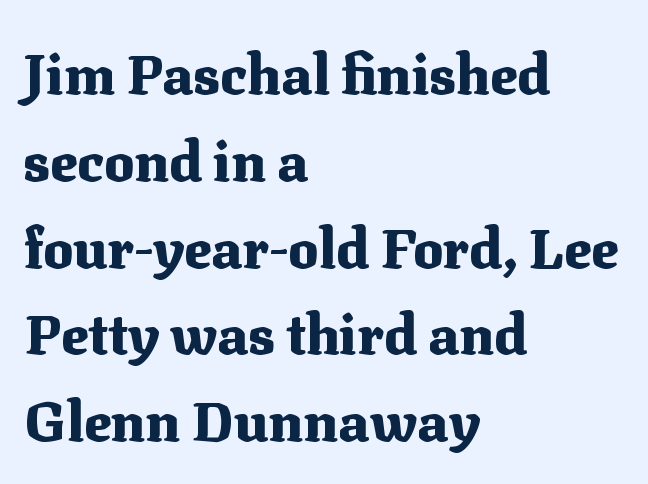
{"serif": "yes", "italic": "no", "bold": "yes", "weight": "heavy", "width": "normal", "stroke_contrast": "medium", "x_height": "medium", "monospaced": "no", "underline": "no", "align": "left", "line_spacing": "normal", "line_spacing_ratio": 1.55, "letter_spacing": "normal", "letter_spacing_em": 0.0, "glyph_px": 56}
